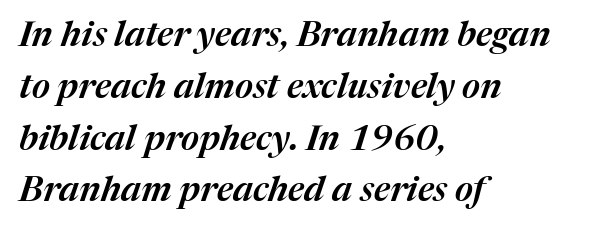
This sample uses an oblique cut, with every glyph tilted off the vertical. Short note: letters normally spaced. In CSS terms this would be text-align: left. Each new line begins a customary step beneath the previous one. Spacing verdict: proportional, widths tailored to each character. A clean baseline with only descenders dipping below it.
